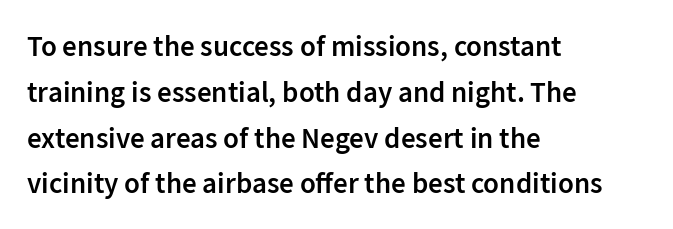
The image shows 29 px semibold sans-serif type, upright; set left-aligned, normal line spacing (1.58x), normal letter spacing, not underlined; low stroke contrast and a medium x-height.
